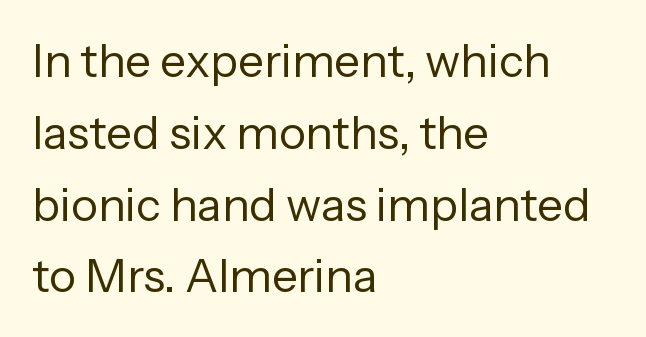
Quick note: interline space is typical. A clean baseline with only descenders dipping below it. Summary of weight: not heavy and not bold. The letters advance in unequal steps, a hallmark of proportional type. The rag falls on the right side of this text block. The passage shown has conventional tracking throughout.
